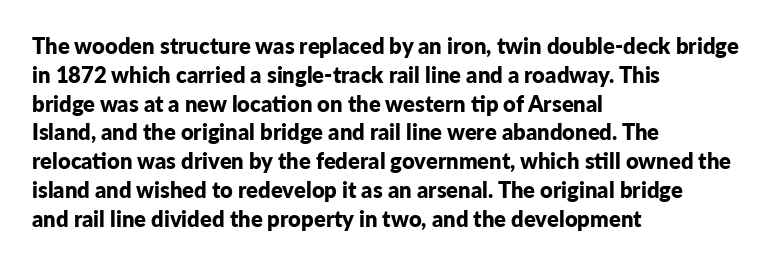
The image shows 22 px bold type, upright; set left-aligned, normal line spacing (1.31x), normal letter spacing, not underlined.
